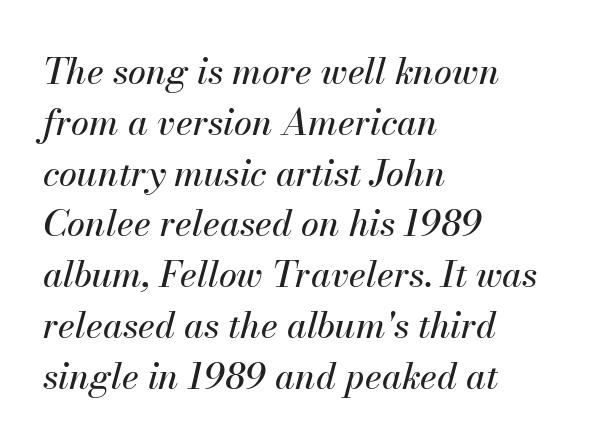
{"italic": "yes", "lean": "right", "slant_degrees": 13, "width": "normal", "stroke_contrast": "medium", "x_height": "small", "monospaced": "no", "underline": "no", "align": "left", "line_spacing": "normal", "line_spacing_ratio": 1.41, "letter_spacing": "normal", "letter_spacing_em": 0.0, "glyph_px": 36}
